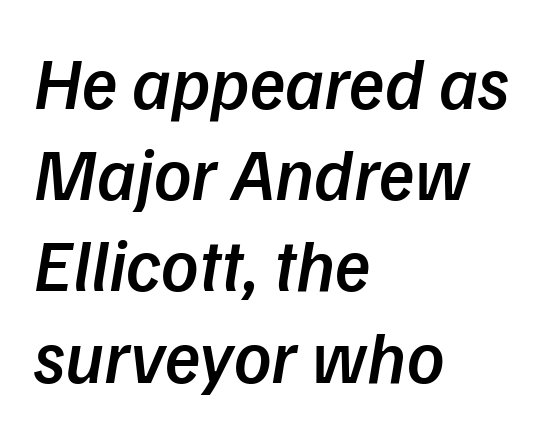
Q: Is the text bold? A: Semi-bold.
Q: Is the typeface a serif or a sans-serif typeface? A: Sans-serif.
Q: Is the text underlined? A: No.
Q: How is the paragraph aligned? A: Left-aligned.
Q: Is the spacing between letters normal or unusually wide? A: Normal.
Q: Is the spacing between lines tight, normal or loose? A: Normal.
Q: Width (condensed, normal, or wide)? A: Normal.
Q: Stroke contrast? A: Low.
Q: x-height? A: Medium.
Q: Monospaced? A: No.
